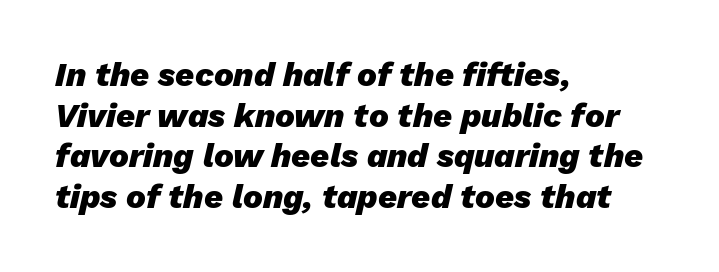
Line beginnings align vertically; line endings do not. Every letter is thick-stroked: bold, no question. A typesetter would call this proportional, since set widths differ per character. Italic: yes, the glyphs are oblique. Beneath every word, the page is bare. In terms of letterspacing, this is plain default setting.
